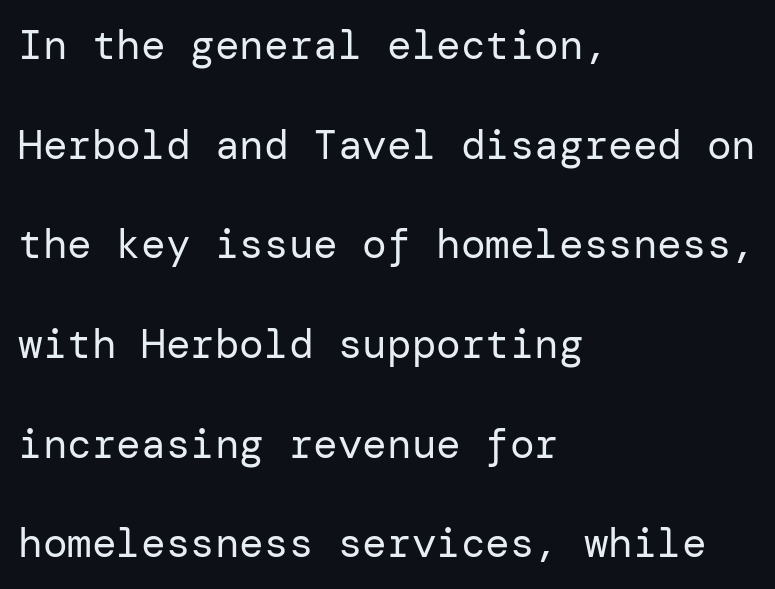
{"serif": "no", "italic": "no", "bold": "no", "weight": "regular", "width": "normal", "stroke_contrast": "low", "x_height": "medium", "underline": "no", "align": "left", "line_spacing": "loose", "line_spacing_ratio": 2.43, "letter_spacing": "normal", "letter_spacing_em": 0.0, "glyph_px": 41}
